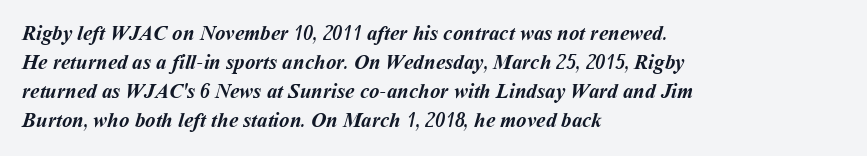
Q: Is the text bold? A: Yes.
Q: Is the text underlined? A: No.
Q: How is the paragraph aligned? A: Left-aligned.
Q: Is the spacing between letters normal or unusually wide? A: Normal.
Q: Is the spacing between lines tight, normal or loose? A: Normal.
